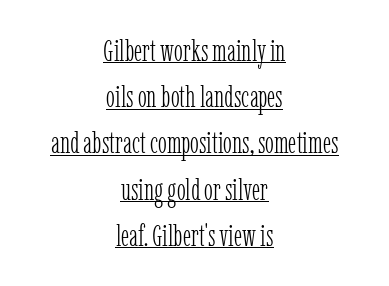
{"serif": "yes", "italic": "no", "bold": "no", "weight": "light", "width": "condensed", "stroke_contrast": "low", "x_height": "medium", "monospaced": "no", "underline": "yes", "align": "center", "line_spacing": "normal", "line_spacing_ratio": 1.54, "letter_spacing": "normal", "letter_spacing_em": 0.0, "glyph_px": 30}
